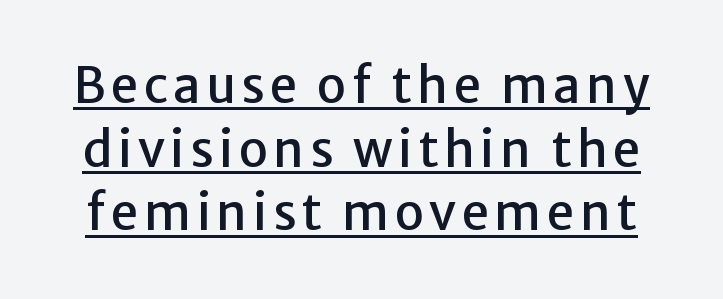
Q: Is the text italic (slanted)? A: No, it is upright.
Q: Is the typeface a serif or a sans-serif typeface? A: Sans-serif.
Q: Is the text underlined? A: Yes.
Q: Is the spacing between lines tight, normal or loose? A: Normal.
Q: Width (condensed, normal, or wide)? A: Normal.
Q: Stroke contrast? A: Low.
Q: x-height? A: Medium.
Q: Monospaced? A: No.
